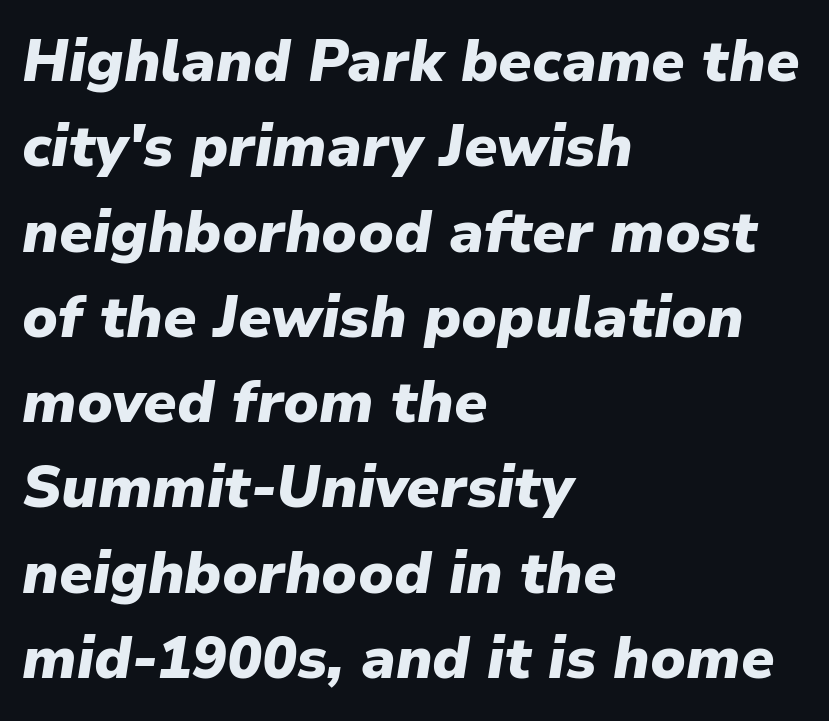
Set as a true bold cut, around the 700 mark. Nothing unusual about the tracking: characters are spaced as the font intends. Quick note: underline off. The rag falls on the right side of this text block. Evenly set lines give the paragraph a standard silhouette.
